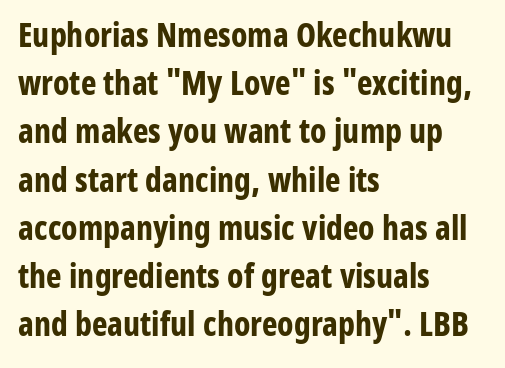
Examine the stroke ends and you'll find no serifs. Lines of text with bare space underneath. Think of a printed novel: that variable character pitch is what you see here. Heft: maximum for text — a bold. No extra tracking has been applied to these lines. Does the leading feel generous? No, just average.
